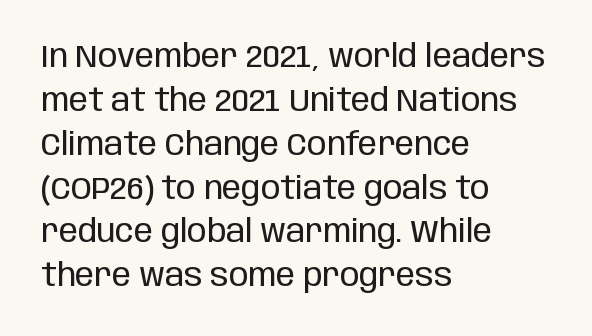
The face used here is rendered with its standard letterfit. Each letter keeps its own natural width here, so spacing adapts to shape. How would I describe the line gaps? Plain and ordinary. The weight tops out at a normal text grade. Line beginnings align vertically; line endings do not.
